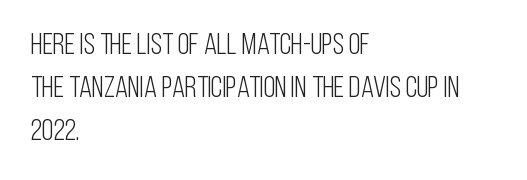
Letters rest on an invisible, unmarked baseline. This rendering employs a face without finishing strokes, i.e., a sans-serif. Varying glyph widths throughout — classic text-font behaviour. Notice how descenders clear the ascenders below comfortably — that's standard leading. The strokes carry an ordinary text weight at most.
